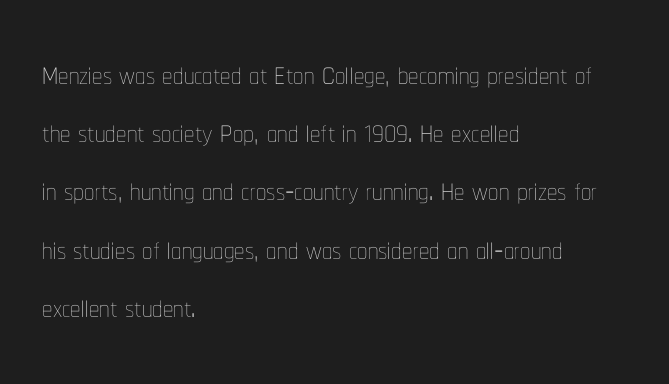
Q: Is the text bold? A: No.
Q: Is the text italic (slanted)? A: No, it is upright.
Q: Is the text underlined? A: No.
Q: How is the paragraph aligned? A: Left-aligned.
Q: Is the spacing between letters normal or unusually wide? A: Normal.
Q: Is the spacing between lines tight, normal or loose? A: Normal.
Q: Width (condensed, normal, or wide)? A: Condensed.
Q: Stroke contrast? A: Low.
Q: x-height? A: Medium.
Q: Monospaced? A: No.
